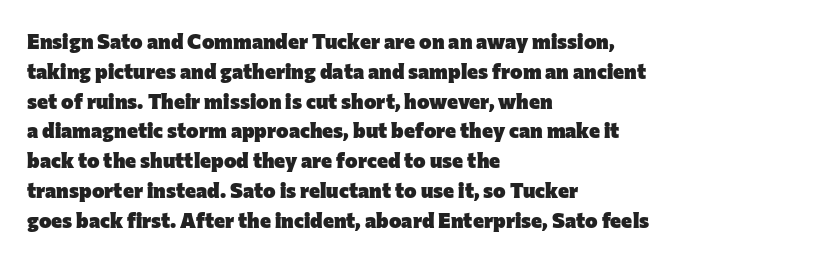
Q: Is the text bold? A: Yes.
Q: Is the text italic (slanted)? A: No, it is upright.
Q: Is the text underlined? A: No.
Q: How is the paragraph aligned? A: Left-aligned.
Q: Is the spacing between letters normal or unusually wide? A: Normal.
Q: Is the spacing between lines tight, normal or loose? A: Normal.
